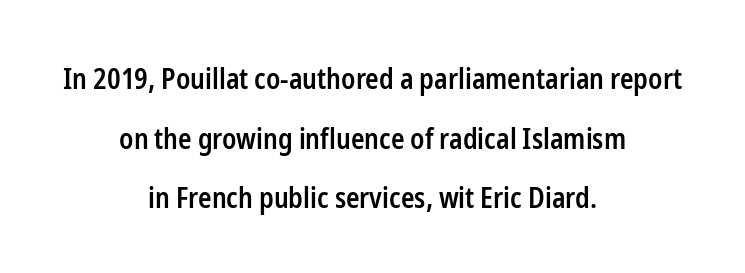
Q: Is the text bold? A: Semi-bold.
Q: Is the text italic (slanted)? A: No, it is upright.
Q: Is the typeface a serif or a sans-serif typeface? A: Sans-serif.
Q: Is the text underlined? A: No.
Q: How is the paragraph aligned? A: Centered.
Q: Is the spacing between letters normal or unusually wide? A: Normal.
Q: Is the spacing between lines tight, normal or loose? A: Loose.
Q: Width (condensed, normal, or wide)? A: Condensed.
Q: Stroke contrast? A: Low.
Q: x-height? A: Medium.
Q: Monospaced? A: No.
